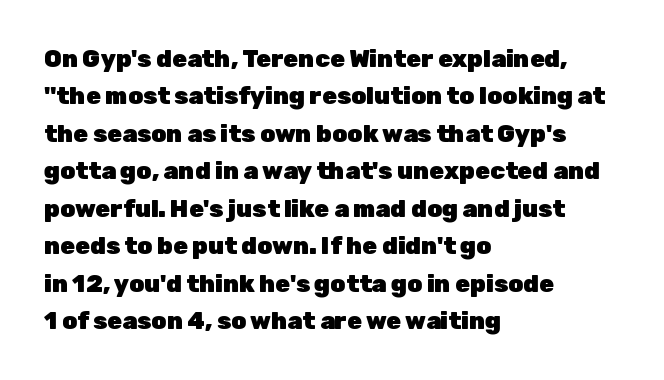
Q: Is the text bold? A: Yes.
Q: Is the text italic (slanted)? A: No, it is upright.
Q: Is the text underlined? A: No.
Q: How is the paragraph aligned? A: Left-aligned.
Q: Is the spacing between letters normal or unusually wide? A: Normal.
Q: Is the spacing between lines tight, normal or loose? A: Normal.
